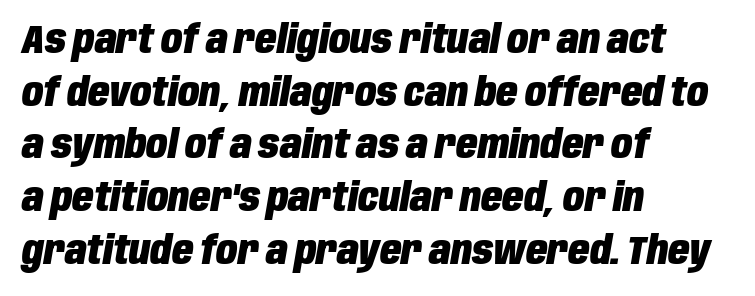
Q: Is the text bold? A: Yes.
Q: Is the text italic (slanted)? A: Yes, it leans right by about 10 degrees.
Q: Is the text underlined? A: No.
Q: How is the paragraph aligned? A: Left-aligned.
Q: Is the spacing between letters normal or unusually wide? A: Normal.
Q: Is the spacing between lines tight, normal or loose? A: Normal.
Q: Width (condensed, normal, or wide)? A: Condensed.
Q: Stroke contrast? A: Low.
Q: x-height? A: Large.
Q: Monospaced? A: No.
